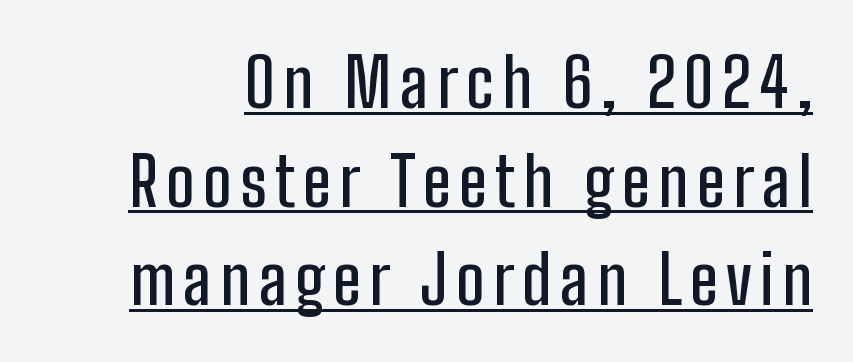
{"serif": "no", "italic": "no", "width": "condensed", "stroke_contrast": "low", "x_height": "medium", "monospaced": "no", "underline": "yes", "line_spacing": "normal", "line_spacing_ratio": 1.45, "glyph_px": 68}
